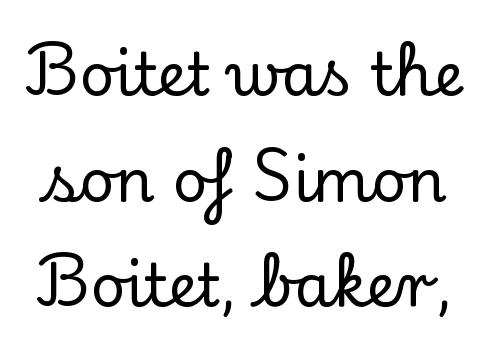
The image shows 60 px serif type, upright; set line spacing 1.76x, normal letter spacing, not underlined; low stroke contrast and a small x-height.
